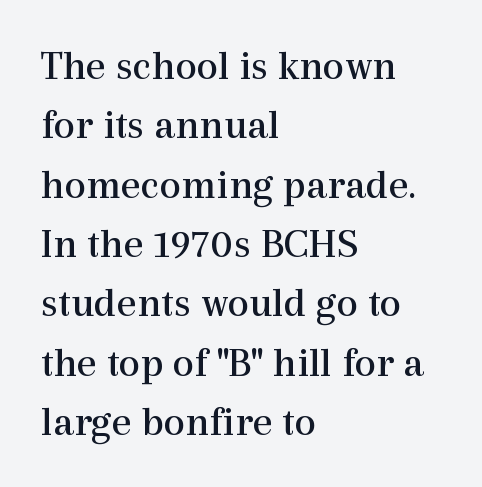
Q: Is the text bold? A: No.
Q: Is the text italic (slanted)? A: No, it is upright.
Q: Is the typeface a serif or a sans-serif typeface? A: Serif.
Q: Is the text underlined? A: No.
Q: How is the paragraph aligned? A: Left-aligned.
Q: Is the spacing between letters normal or unusually wide? A: Normal.
Q: Is the spacing between lines tight, normal or loose? A: Normal.
Q: Width (condensed, normal, or wide)? A: Normal.
Q: x-height? A: Medium.
Q: Monospaced? A: No.
